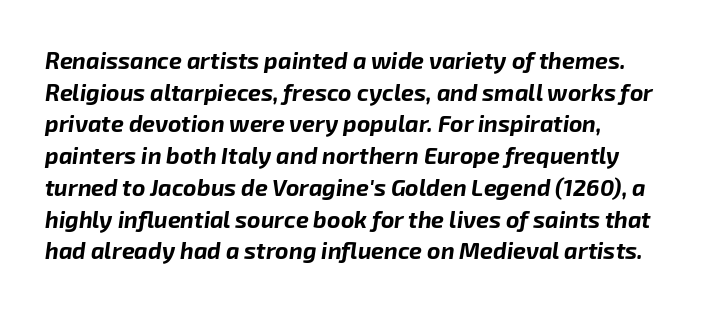
{"italic": "yes", "lean": "right", "slant_degrees": 8, "bold": "yes", "underline": "no", "align": "left", "line_spacing": "normal", "line_spacing_ratio": 1.38, "letter_spacing": "normal", "letter_spacing_em": 0.0, "glyph_px": 23}
